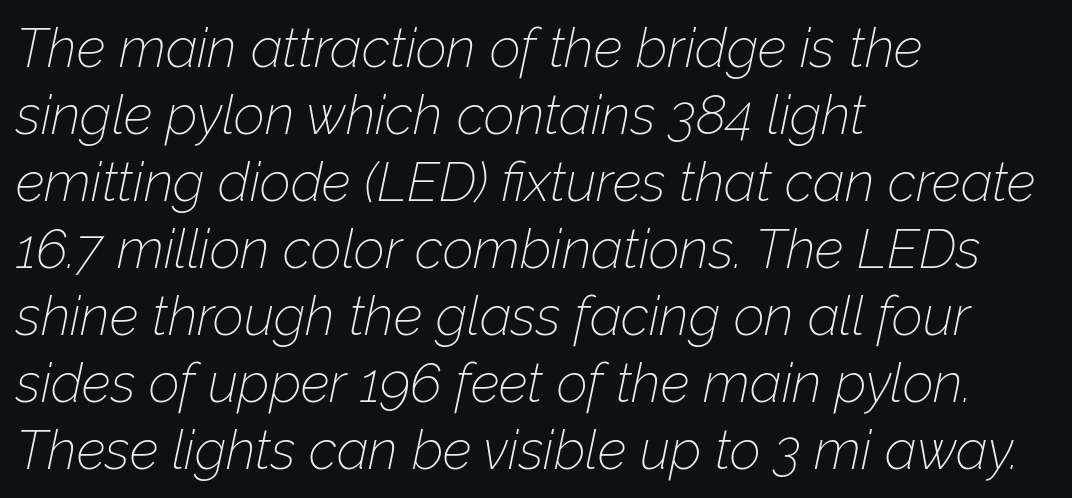
The image shows 54 px thin type, italic (leaning right); set left-aligned, line spacing 1.24x, normal letter spacing, not underlined; low stroke contrast and a medium x-height.
